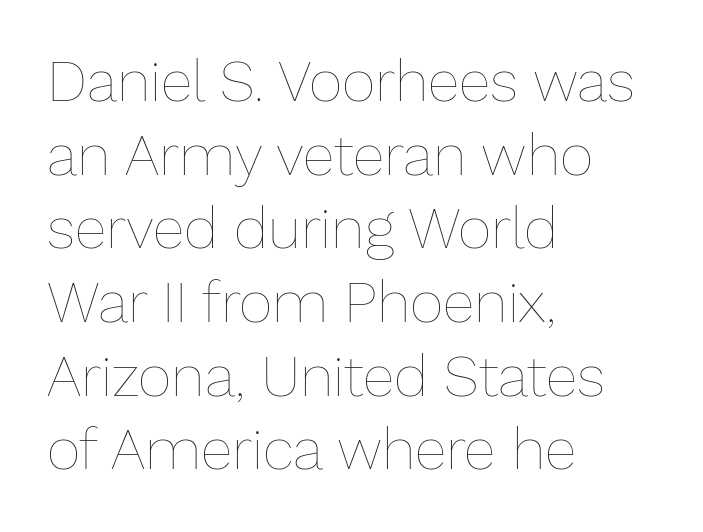
{"italic": "no", "bold": "no", "weight": "thin", "width": "normal", "stroke_contrast": "low", "x_height": "medium", "monospaced": "no", "underline": "no", "align": "left", "line_spacing": "normal", "line_spacing_ratio": 1.27, "letter_spacing": "normal", "letter_spacing_em": 0.0, "glyph_px": 58}
